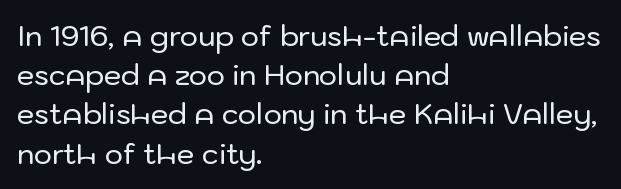
Q: Is the text italic (slanted)? A: No, it is upright.
Q: Is the typeface a serif or a sans-serif typeface? A: Sans-serif.
Q: Is the text underlined? A: No.
Q: How is the paragraph aligned? A: Left-aligned.
Q: Is the spacing between letters normal or unusually wide? A: Normal.
Q: Is the spacing between lines tight, normal or loose? A: Normal.
Q: Width (condensed, normal, or wide)? A: Normal.
Q: Stroke contrast? A: Low.
Q: x-height? A: Medium.
Q: Monospaced? A: No.
